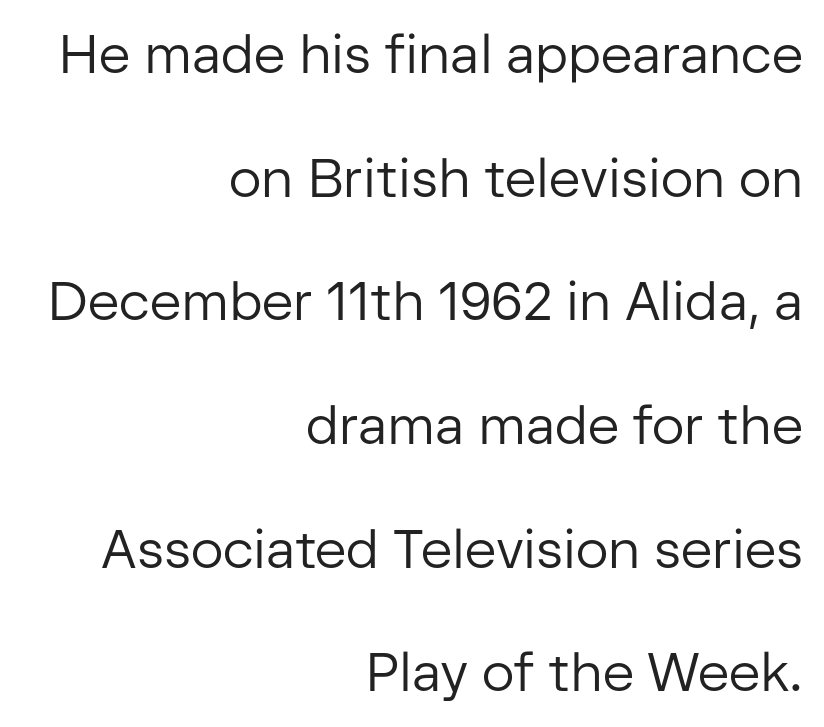
The rendering keeps characters at their native spacing. If you drew a ruler down the right edge, every line would touch it. Check where the strokes stop: nothing finishes them off — pure sans. Bold? No — there's no thickening of the strokes. If you drew a line through each stem, it would be perfectly vertical. Nobody drew a line under any word here.
